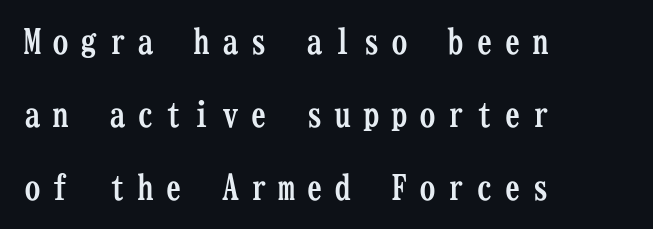
The image shows 34 px semibold, condensed serif type, upright, monospaced; set left-aligned, loose line spacing (2.14x), unusually wide letter spacing (+0.33 em), not underlined; low stroke contrast and a medium x-height.
